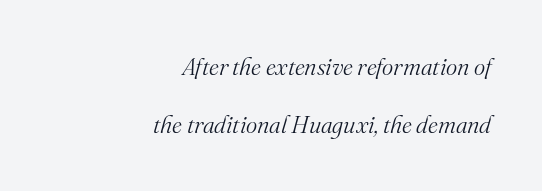
The image shows 24 px text type, italic (leaning right); set right-aligned, loose line spacing (2.4x), normal letter spacing, not underlined.
